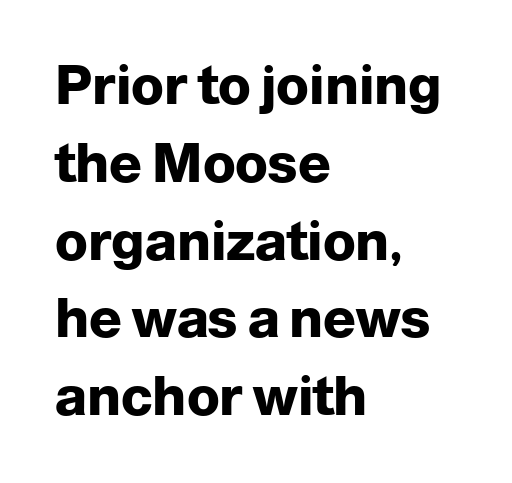
What weight is shown? A full bold with thick strokes. These lines sit exactly where default settings would place them. Vertical strokes here are truly vertical. Any mark beneath the type? The region is blank. Here the glyphs are tracked normally, forming tight word shapes. You could not count columns in this text — the font is proportionally spaced.
